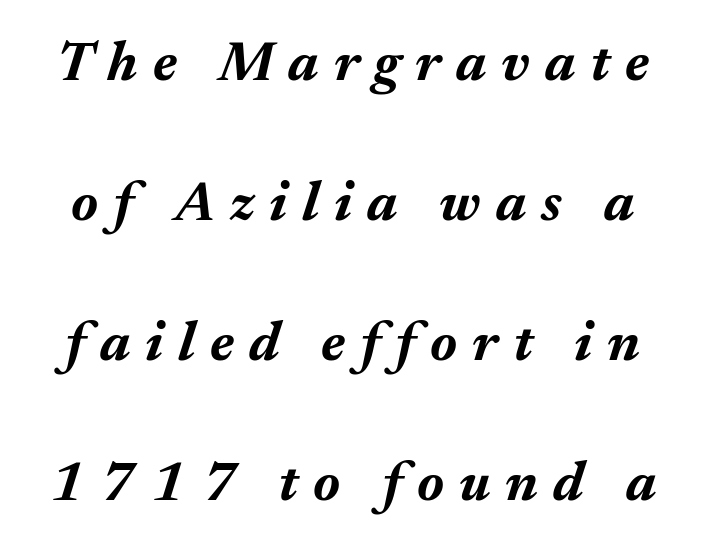
{"italic": "yes", "lean": "right", "slant_degrees": 17, "bold": "yes", "weight": "bold", "width": "normal", "stroke_contrast": "medium", "x_height": "medium", "monospaced": "no", "underline": "no", "line_spacing": "loose", "line_spacing_ratio": 2.5, "letter_spacing": "wide", "letter_spacing_em": 0.27, "glyph_px": 56}
